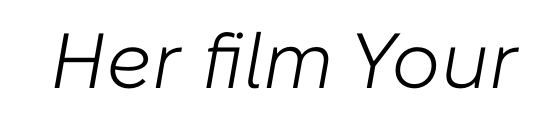
Q: Is the text bold? A: No.
Q: Is the text italic (slanted)? A: Yes, it leans right by about 10 degrees.
Q: Is the text underlined? A: No.
Q: Is the spacing between letters normal or unusually wide? A: Normal.
Q: Width (condensed, normal, or wide)? A: Normal.
Q: Stroke contrast? A: Low.
Q: x-height? A: Medium.
Q: Monospaced? A: No.
